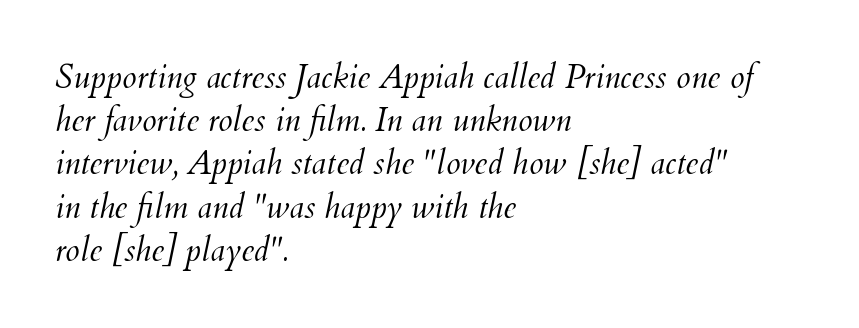
Stroke mass is kept to a normal reading level or below. It's the slanting kind of type. Is the block centered? No — it sits flush against the left margin. No extra tracking has been applied to these lines.
